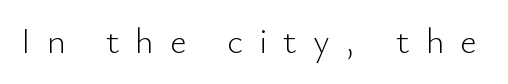
The image shows 36 px light sans-serif type, upright; set unusually wide letter spacing (+0.44 em), not underlined; low stroke contrast and a small x-height.
